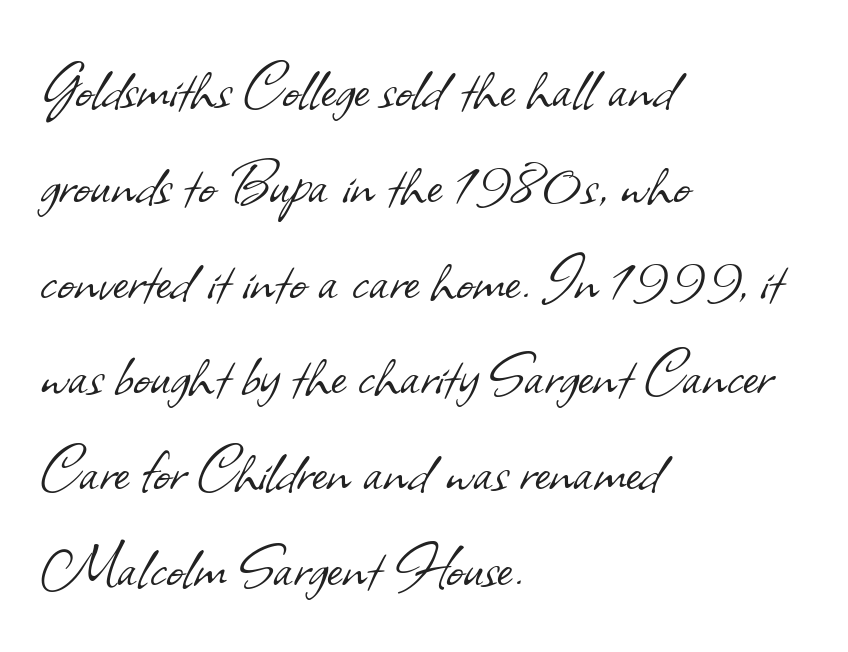
The image shows 72 px light sans-serif type; set left-aligned, normal line spacing (1.33x), normal letter spacing, not underlined; low stroke contrast and a small x-height.
